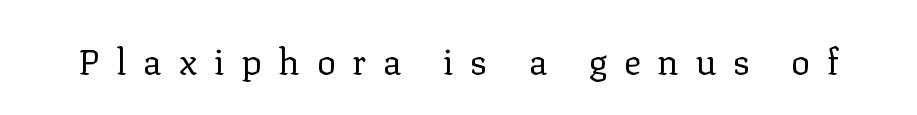
Q: Is the text bold? A: No.
Q: Is the text italic (slanted)? A: No, it is upright.
Q: Is the typeface a serif or a sans-serif typeface? A: Serif.
Q: Is the text underlined? A: No.
Q: Is the spacing between letters normal or unusually wide? A: Unusually wide.
Q: Width (condensed, normal, or wide)? A: Normal.
Q: Stroke contrast? A: Low.
Q: x-height? A: Medium.
Q: Monospaced? A: No.
